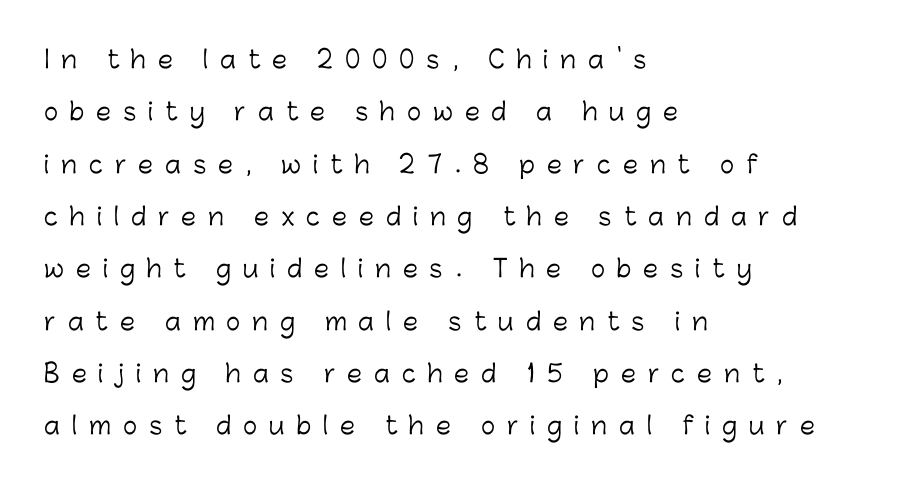
Q: Is the text bold? A: No.
Q: Is the text italic (slanted)? A: No, it is upright.
Q: Is the text underlined? A: No.
Q: How is the paragraph aligned? A: Left-aligned.
Q: Is the spacing between letters normal or unusually wide? A: Unusually wide.
Q: Is the spacing between lines tight, normal or loose? A: Loose.
